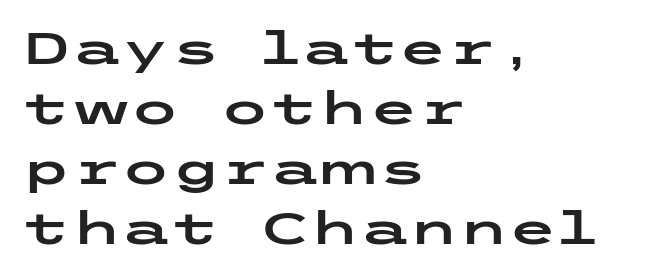
Spacing between characters is what you'd get straight out of the box. Leading matches the norm, producing a regular column. Leftover space on each line is placed entirely after the last word. Has an underline been added? It has not. Nope, not italic — everything's standing straight.
